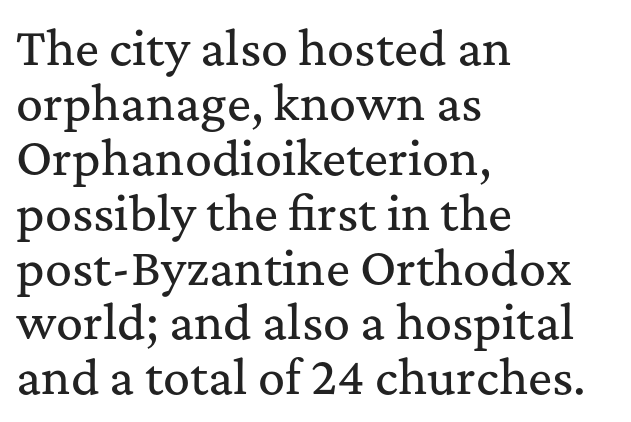
Bare-footed words on every line. Visually the block forms a straight wall on the left and a jagged coastline on the right. Here the designer chose a conventional face with non-uniform glyph widths. If you drew a line through each stem, it would be perfectly vertical.
